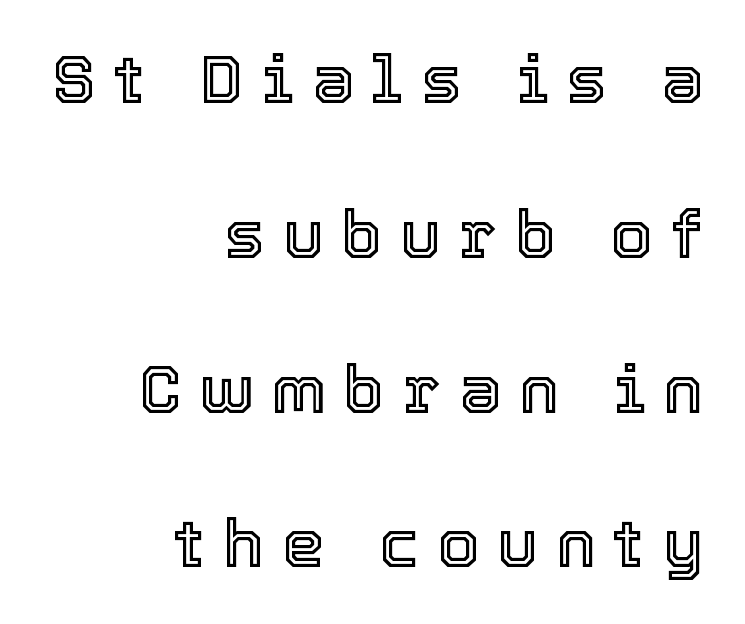
Q: Is the text italic (slanted)? A: No, it is upright.
Q: Is the text underlined? A: No.
Q: How is the paragraph aligned? A: Right-aligned.
Q: Is the spacing between letters normal or unusually wide? A: Unusually wide.
Q: Is the spacing between lines tight, normal or loose? A: Loose.
Q: Width (condensed, normal, or wide)? A: Normal.
Q: x-height? A: Medium.
Q: Monospaced? A: No.
